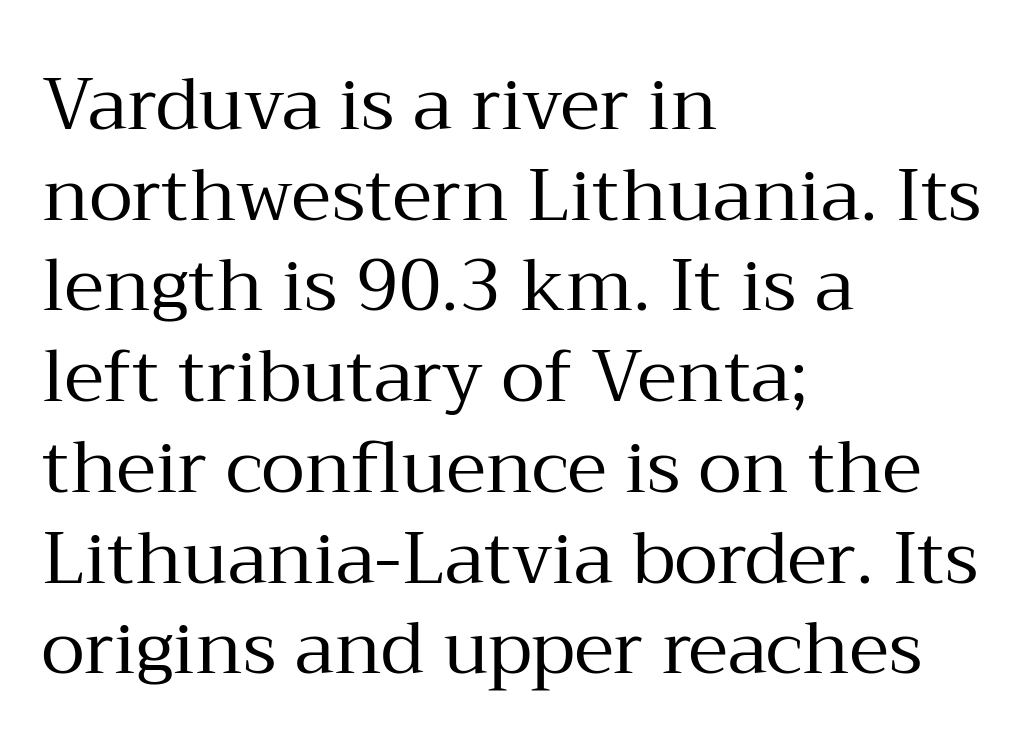
{"serif": "yes", "italic": "no", "bold": "no", "weight": "regular", "width": "normal", "stroke_contrast": "medium", "x_height": "medium", "monospaced": "no", "underline": "no", "align": "left", "line_spacing": "normal", "line_spacing_ratio": 1.26, "letter_spacing": "normal", "letter_spacing_em": 0.0, "glyph_px": 72}
